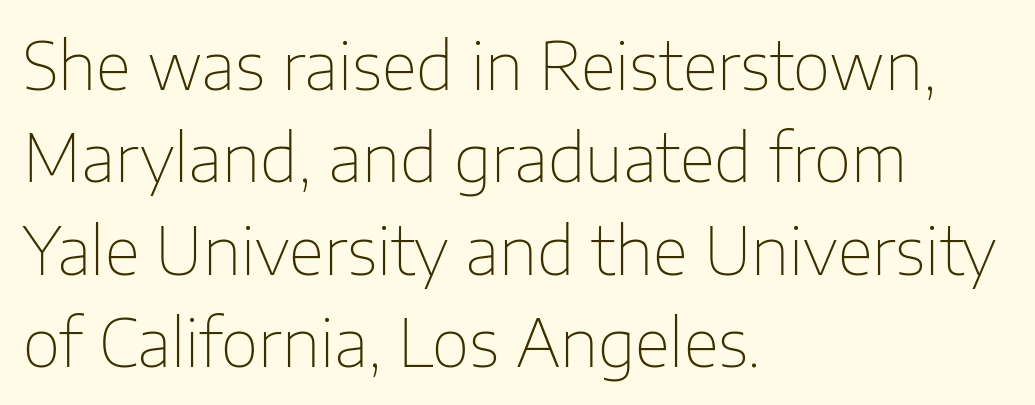
Ordinary non-slanted type is in use. Vertical spacing — default. The passage shown is typed in a proportional face where columns would drift. This is sans-serif lettering, the kind often seen on screens and signage.
